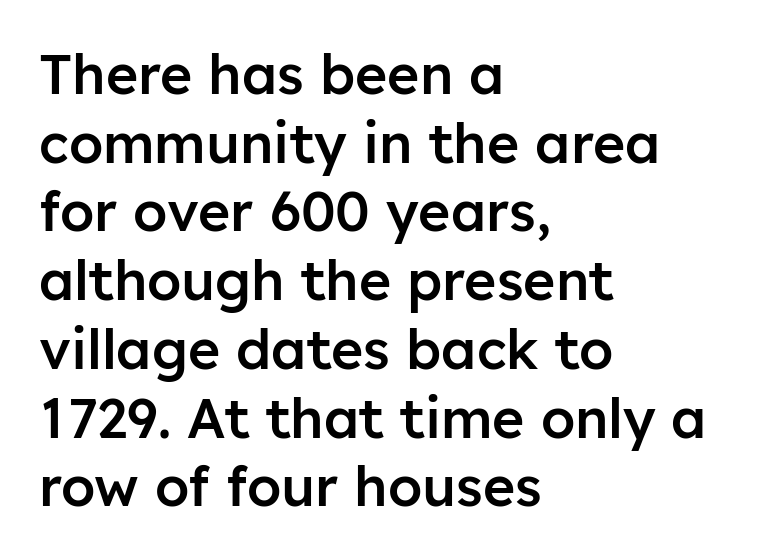
Only glyphs here, with clear space below each row. A typesetter would call this proportional, since set widths differ per character. Does the weight exceed regular? Yes, but only to semibold. Regular leading. Each word holds together tightly as a unit, with standard inter-letter gaps. Font category for this specimen: sans-serif.
